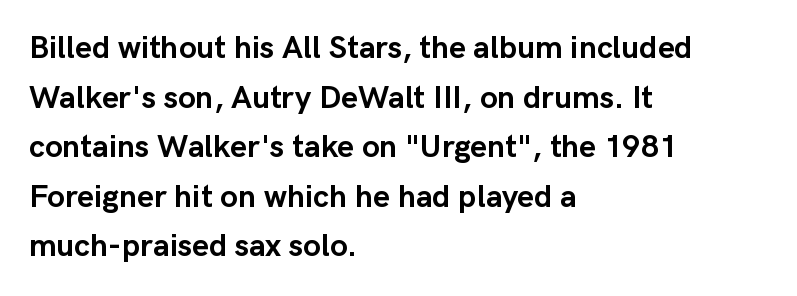
Q: Is the text bold? A: Yes.
Q: Is the text italic (slanted)? A: No, it is upright.
Q: Is the typeface a serif or a sans-serif typeface? A: Sans-serif.
Q: Is the text underlined? A: No.
Q: How is the paragraph aligned? A: Left-aligned.
Q: Is the spacing between letters normal or unusually wide? A: Normal.
Q: Is the spacing between lines tight, normal or loose? A: Normal.
Q: Width (condensed, normal, or wide)? A: Normal.
Q: Stroke contrast? A: Low.
Q: x-height? A: Medium.
Q: Monospaced? A: No.
